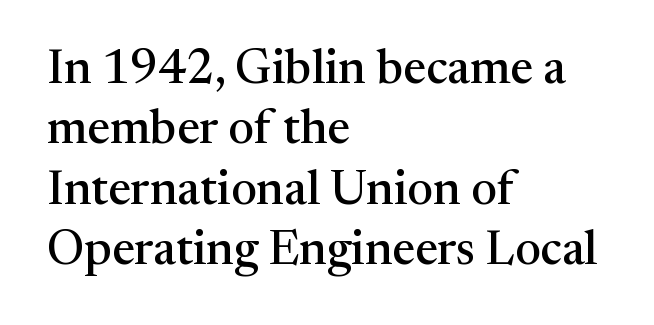
{"serif": "yes", "italic": "no", "width": "normal", "stroke_contrast": "medium", "x_height": "medium", "monospaced": "no", "underline": "no", "align": "left", "line_spacing": "normal", "line_spacing_ratio": 1.26, "letter_spacing": "normal", "letter_spacing_em": 0.0, "glyph_px": 48}
